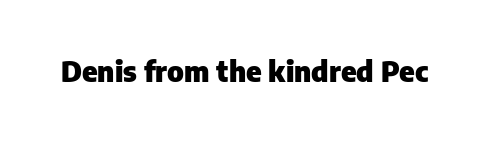
The image shows 29 px heavy sans-serif type, upright; set normal letter spacing, not underlined; low stroke contrast and a medium x-height.
